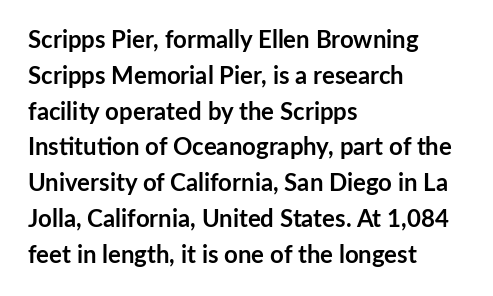
{"italic": "no", "bold": "yes", "underline": "no", "align": "left", "line_spacing": "normal", "line_spacing_ratio": 1.49, "letter_spacing": "normal", "letter_spacing_em": 0.0, "glyph_px": 24}
